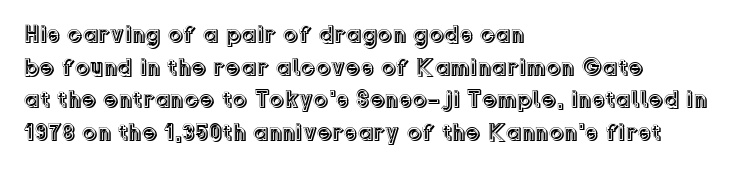
The image shows 24 px text type, upright; set left-aligned, normal line spacing (1.36x), normal letter spacing, not underlined.
